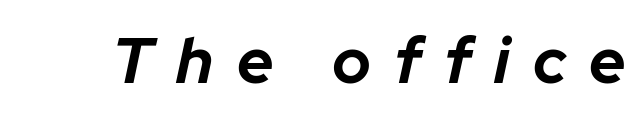
The image shows 64 px bold type, italic (leaning right); set unusually wide letter spacing (+0.36 em), not underlined; low stroke contrast and a medium x-height.
